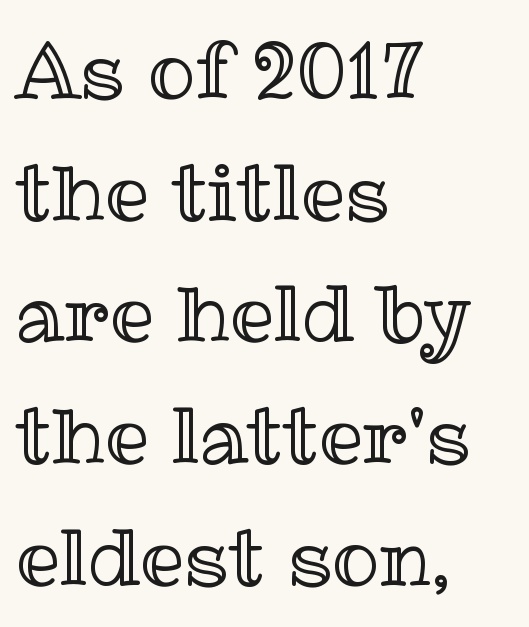
Do the characters align in a grid? No, the font is proportional. This sample is left-justified, so line endings fall wherever the words run out. Descenders hang freely into open space. Unlike italic type, these characters show no tilt at all. Rows of type keep a routine distance in the vertical direction.
